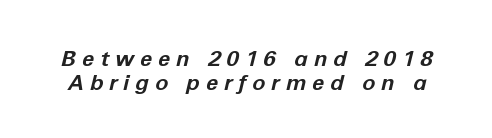
Q: Is the text bold? A: Yes.
Q: Is the text italic (slanted)? A: Yes, it leans right by about 12 degrees.
Q: Is the text underlined? A: No.
Q: Is the spacing between letters normal or unusually wide? A: Unusually wide.
Q: Is the spacing between lines tight, normal or loose? A: Tight.
